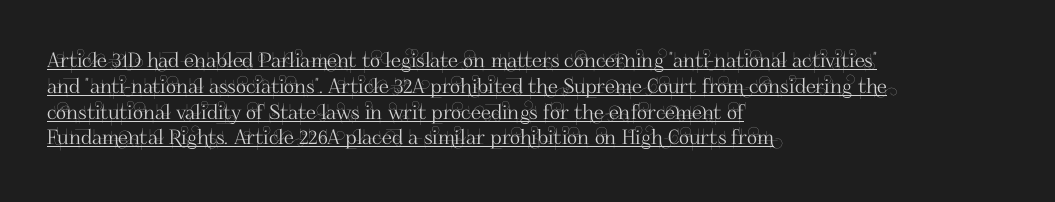
{"italic": "no", "underline": "yes", "align": "left", "line_spacing": "normal", "line_spacing_ratio": 1.29, "letter_spacing": "normal", "letter_spacing_em": 0.0, "glyph_px": 20}
